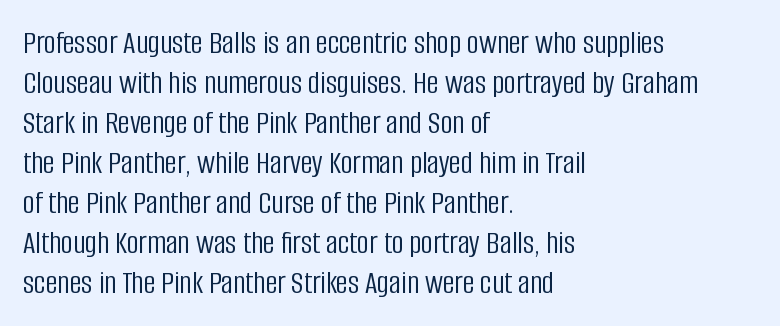
The image shows 33 px light, condensed sans-serif type, upright; set left-aligned, line spacing 1.21x, normal letter spacing, not underlined; low stroke contrast and a large x-height.
